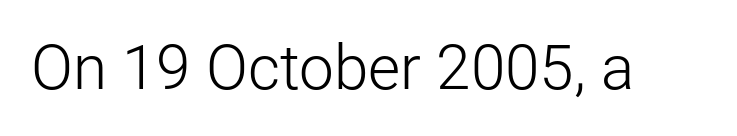
The image shows 62 px light sans-serif type, upright; set normal letter spacing, not underlined; low stroke contrast and a medium x-height.
